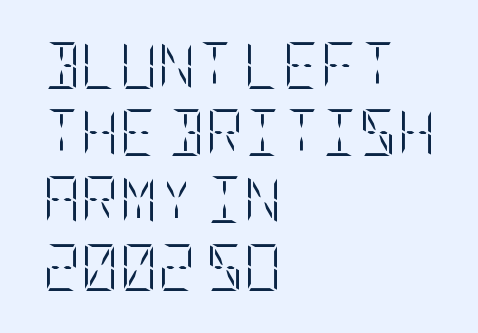
{"italic": "no", "bold": "no", "weight": "light", "width": "condensed", "stroke_contrast": "low", "x_height": "large", "underline": "no", "align": "left", "line_spacing": "normal", "line_spacing_ratio": 1.43, "letter_spacing": "normal", "letter_spacing_em": 0.0, "glyph_px": 47}
